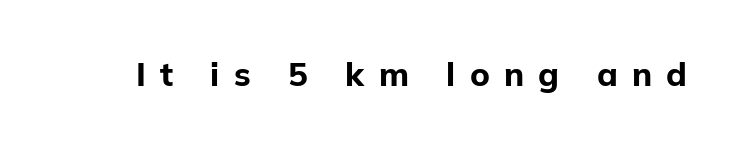
The image shows 33 px bold sans-serif type, upright; set unusually wide letter spacing (+0.43 em), not underlined; low stroke contrast and a medium x-height.
